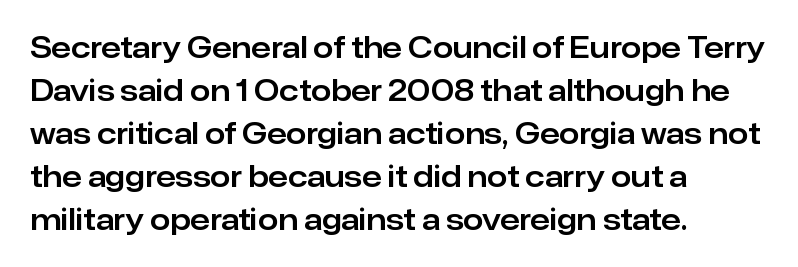
The image shows 29 px sans-serif type, upright; set left-aligned, normal line spacing (1.48x), normal letter spacing, not underlined; low stroke contrast and a medium x-height.
